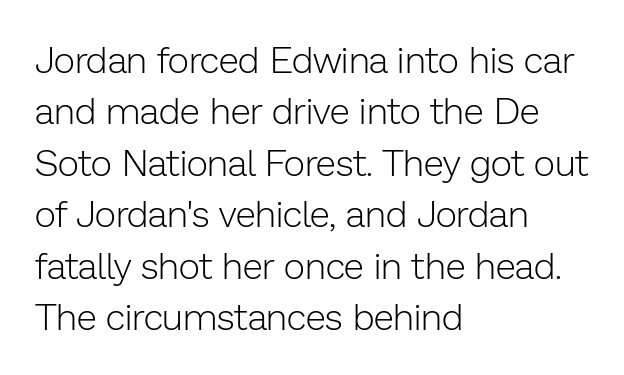
Ascenders rise straight up at ninety degrees. The typeface has the unassuming heft of standard copy or less. Do the characters align in a grid? No, the font is proportional. The horizontal fit of the characters is conventional and even. This rendering employs a face without finishing strokes, i.e., a sans-serif.
